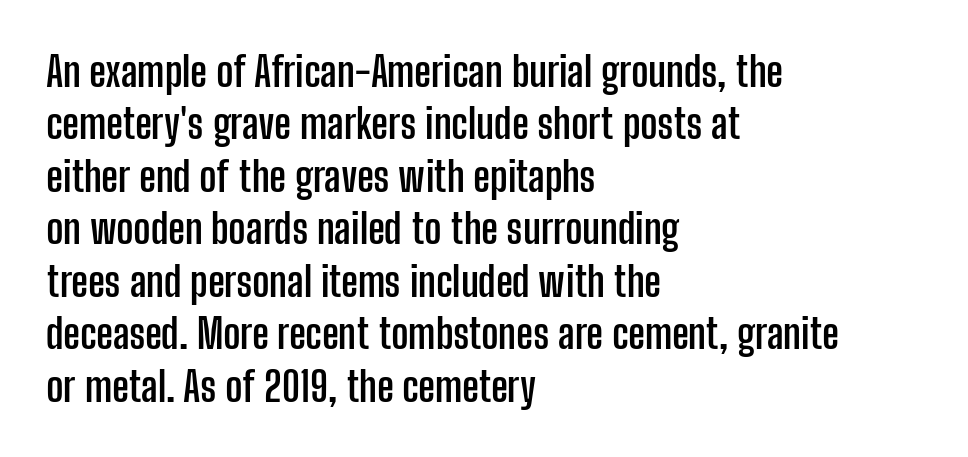
The image shows 41 px semibold, condensed sans-serif type, upright; set left-aligned, normal line spacing (1.28x), normal letter spacing, not underlined; low stroke contrast and a medium x-height.
